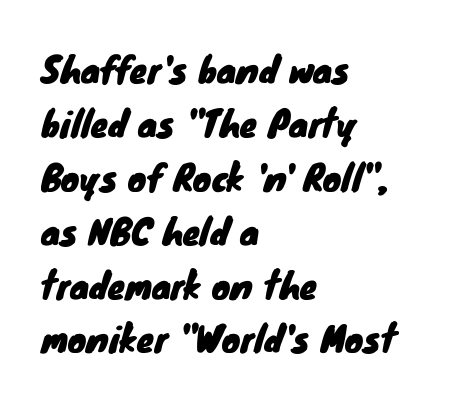
Q: Is the typeface a serif or a sans-serif typeface? A: Sans-serif.
Q: Is the text underlined? A: No.
Q: How is the paragraph aligned? A: Left-aligned.
Q: Is the spacing between letters normal or unusually wide? A: Normal.
Q: Is the spacing between lines tight, normal or loose? A: Normal.
Q: Width (condensed, normal, or wide)? A: Normal.
Q: Stroke contrast? A: Low.
Q: x-height? A: Small.
Q: Monospaced? A: No.
